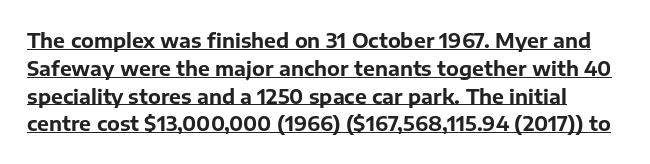
{"italic": "no", "bold": "yes", "underline": "yes", "line_spacing": "normal", "line_spacing_ratio": 1.39, "letter_spacing": "normal", "letter_spacing_em": 0.0, "glyph_px": 20}
